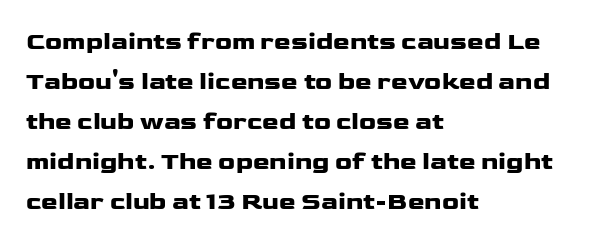
Q: Is the text bold? A: Yes.
Q: Is the text italic (slanted)? A: No, it is upright.
Q: Is the text underlined? A: No.
Q: How is the paragraph aligned? A: Left-aligned.
Q: Is the spacing between letters normal or unusually wide? A: Normal.
Q: Is the spacing between lines tight, normal or loose? A: Normal.
